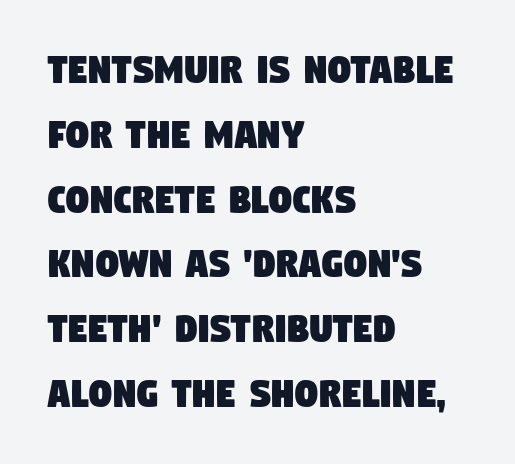
Caption: multi-line text, flush left, ragged right. Descender tails drop into unmarked territory. A typesetter would call this leading conventional body-copy spacing. Caption: standard tracking, unaltered. Varying glyph widths throughout — classic text-font behaviour. Letterform terminals end flat and unadorned throughout the passage.
